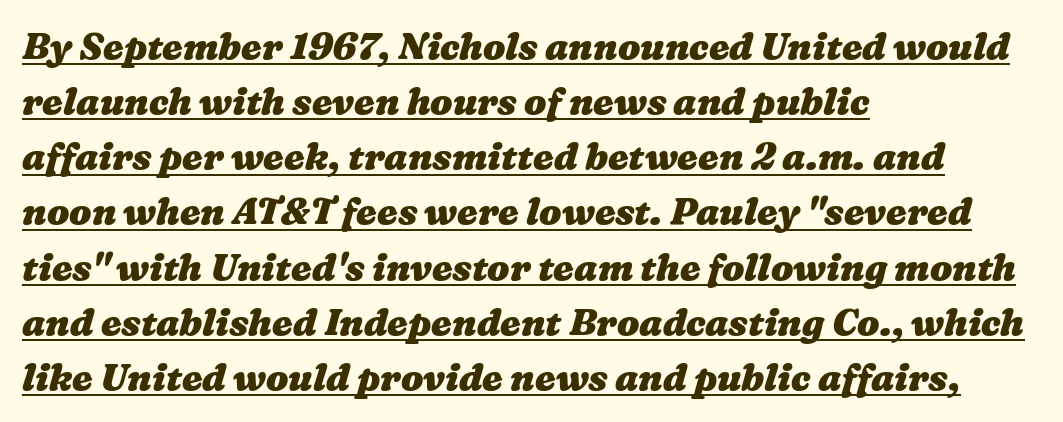
{"bold": "yes", "weight": "heavy", "width": "wide", "stroke_contrast": "medium", "x_height": "medium", "monospaced": "no", "underline": "yes", "align": "left", "line_spacing": "normal", "line_spacing_ratio": 1.49, "letter_spacing": "normal", "letter_spacing_em": 0.0, "glyph_px": 37}
